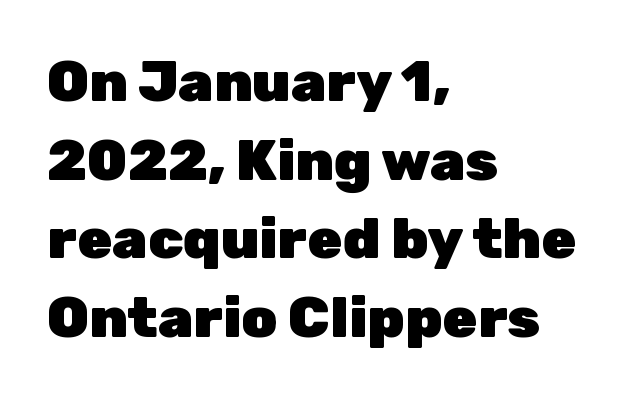
The image shows 57 px heavy sans-serif type, upright; set left-aligned, normal line spacing (1.38x), normal letter spacing, not underlined; low stroke contrast and a medium x-height.
